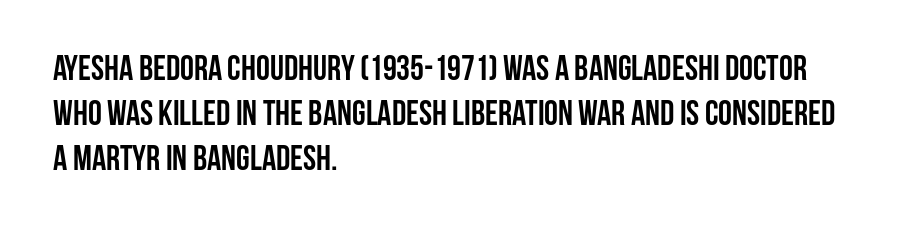
The image shows 35 px semibold, condensed sans-serif type, upright; set left-aligned, normal line spacing (1.28x), normal letter spacing, not underlined; low stroke contrast and a large x-height.
